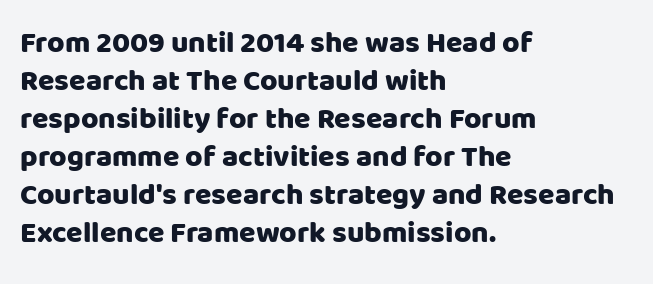
Line starts are locked; line ends wander. The letters advance in unequal steps, a hallmark of proportional type. A clean baseline with only descenders dipping below it. Letterform terminals end flat and unadorned throughout the passage. You can tell it's not italic because the verticals are truly vertical. Notice how descenders clear the ascenders below comfortably — that's standard leading.
